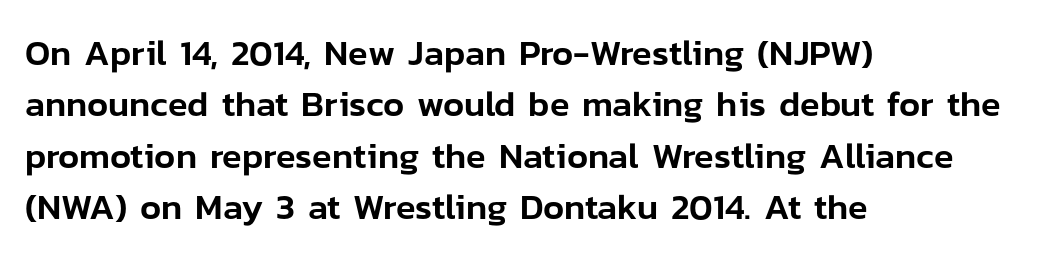
The image shows 36 px sans-serif type, upright; set left-aligned, normal line spacing (1.43x), normal letter spacing, not underlined; low stroke contrast and a medium x-height.
